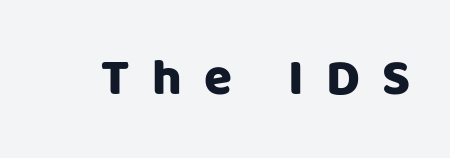
The image shows 51 px sans-serif type, upright; set unusually wide letter spacing (+0.44 em), not underlined; low stroke contrast and a large x-height.
